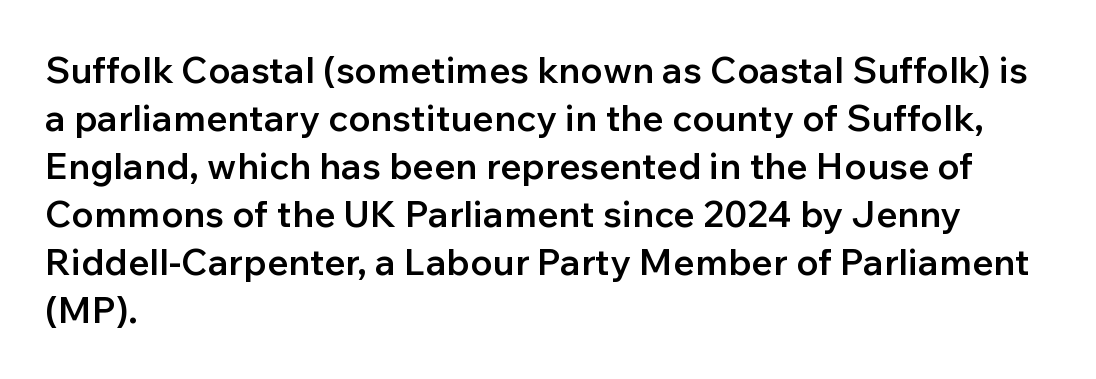
The image shows 37 px semibold sans-serif type, upright; set left-aligned, normal line spacing (1.3x), normal letter spacing, not underlined; low stroke contrast and a medium x-height.
